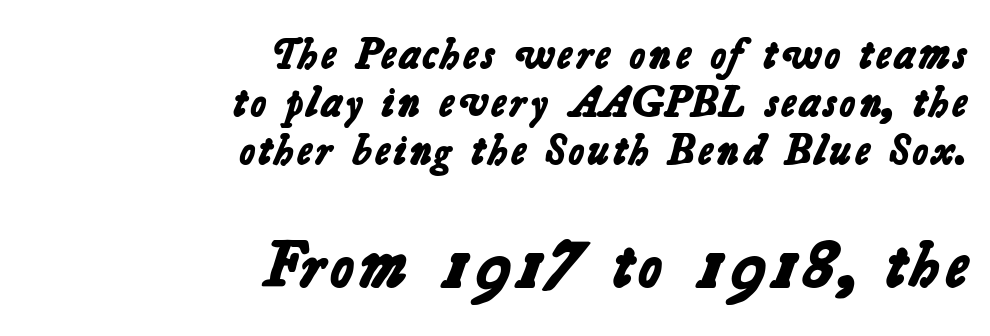
The glyphs in this specimen are sans serif. The area under the type is left untouched. Standard letterfit; no display-style spreading of the glyphs. One glance says dense: line gaps are narrower than usual. Plenty of ink on the page — the face is bold. Note the varied advance widths — an 'i' is clearly narrower than an 'm'.
